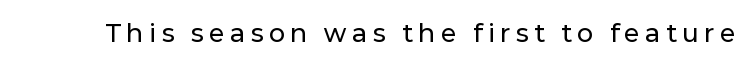
Q: Is the text italic (slanted)? A: No, it is upright.
Q: Is the text underlined? A: No.
Q: Is the spacing between letters normal or unusually wide? A: Unusually wide.
